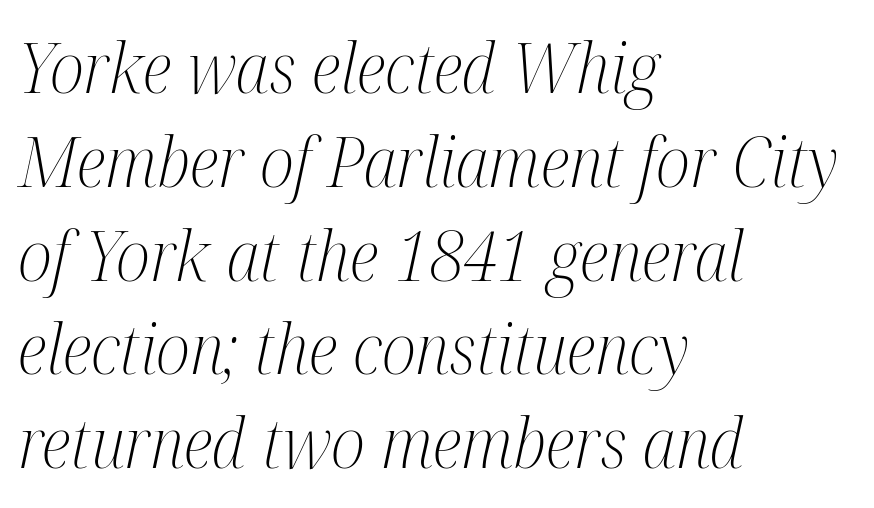
These lines stack with their left ends in a neat column. The strokes are not fattened; the text isn't bold. Do the characters align in a grid? No, the font is proportional. Italic? Definitely — the glyphs are oblique. Interline gaps are of average width in this sample.
